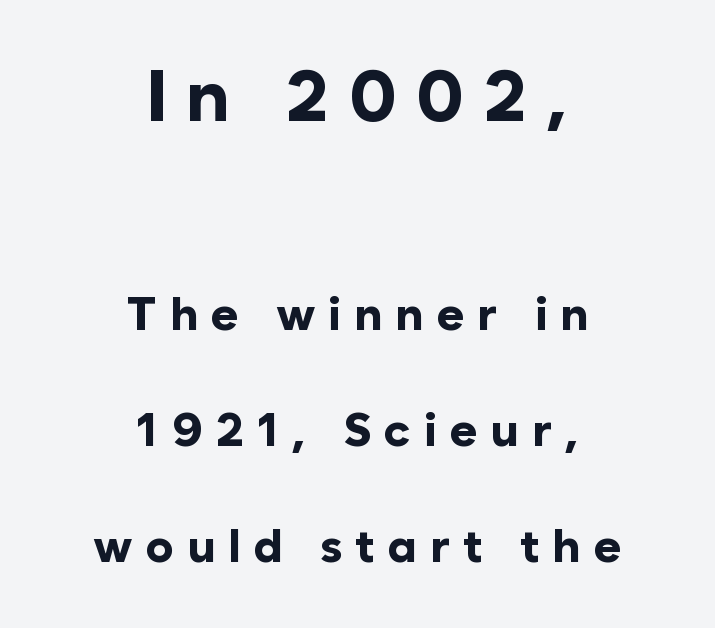
The image shows 71 px bold sans-serif type, upright; set centered, loose line spacing (2.47x), unusually wide letter spacing (+0.27 em), not underlined; the first (top) block is 1.51x larger; low stroke contrast and a medium x-height.
